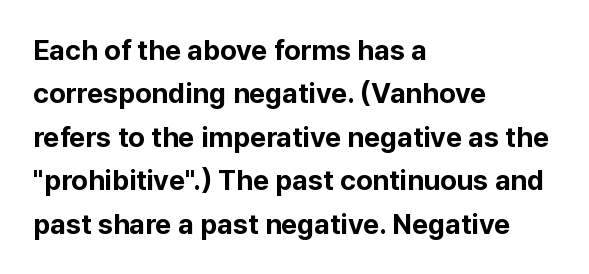
The image shows 28 px bold sans-serif type, upright; set left-aligned, normal line spacing (1.55x), normal letter spacing, not underlined; low stroke contrast and a medium x-height.
